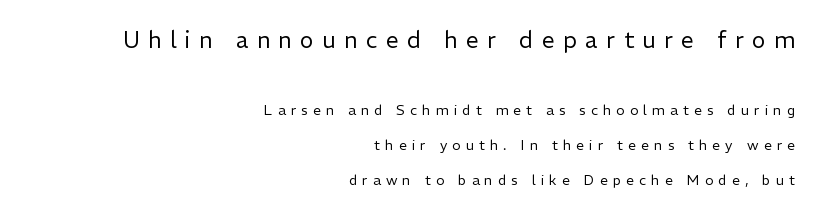
Q: Is the text bold? A: No.
Q: Is the text italic (slanted)? A: No, it is upright.
Q: Is the text underlined? A: No.
Q: How is the paragraph aligned? A: Right-aligned.
Q: Is the spacing between letters normal or unusually wide? A: Unusually wide.
Q: Is the spacing between lines tight, normal or loose? A: Loose.
Q: Which block of text is set in a larger size, the first (top) or the second (bottom)? A: The first (top) one.
